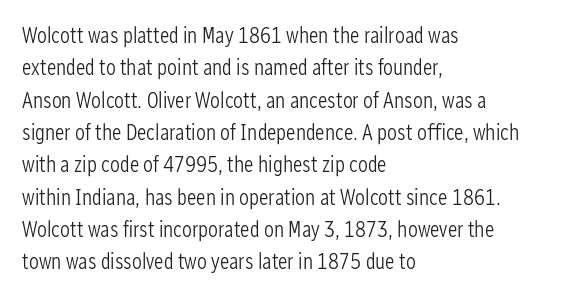
The image shows 22 px text type, upright; set left-aligned, normal line spacing (1.47x), normal letter spacing, not underlined.
